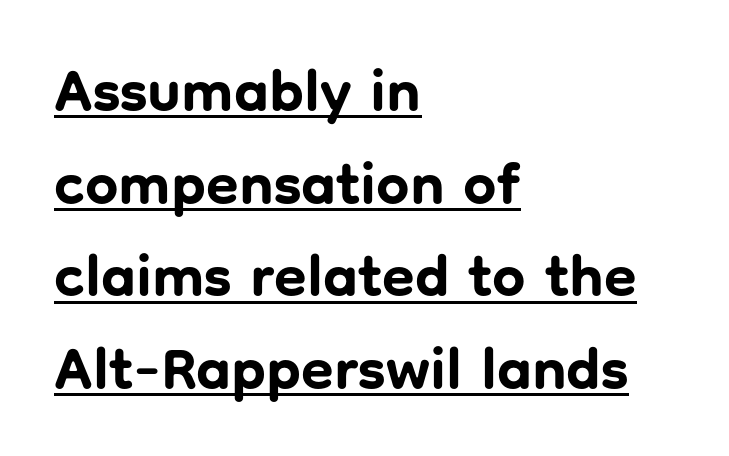
{"serif": "no", "italic": "no", "bold": "yes", "weight": "bold", "width": "normal", "stroke_contrast": "low", "x_height": "medium", "monospaced": "no", "underline": "yes", "align": "left", "line_spacing": "normal", "line_spacing_ratio": 1.57, "letter_spacing": "normal", "letter_spacing_em": 0.0, "glyph_px": 59}
